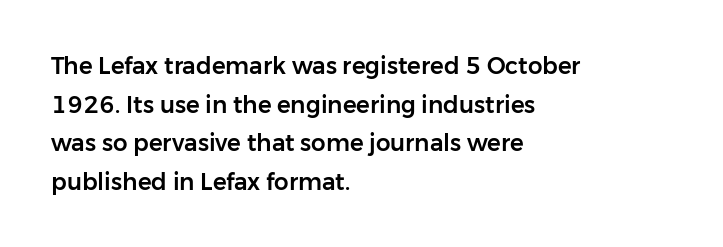
The image shows 23 px text type, upright; set left-aligned, normal line spacing (1.68x), normal letter spacing, not underlined.
